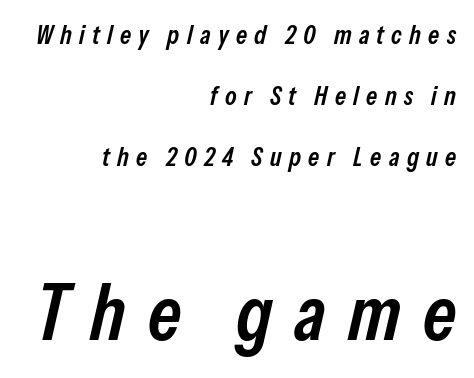
Q: Is the text bold? A: Semi-bold.
Q: Is the text italic (slanted)? A: Yes, it leans right by about 13 degrees.
Q: Is the text underlined? A: No.
Q: How is the paragraph aligned? A: Right-aligned.
Q: Is the spacing between letters normal or unusually wide? A: Unusually wide.
Q: Is the spacing between lines tight, normal or loose? A: Loose.
Q: Which block of text is set in a larger size, the first (top) or the second (bottom)? A: The second (bottom) one.
Q: Width (condensed, normal, or wide)? A: Condensed.
Q: Stroke contrast? A: Low.
Q: x-height? A: Medium.
Q: Monospaced? A: No.
